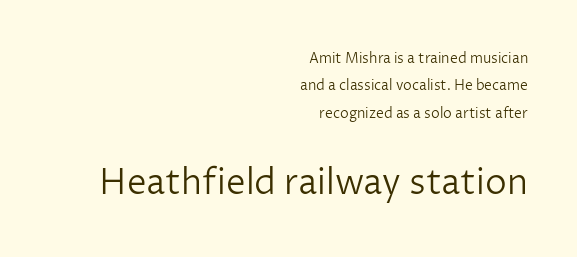
Observe the ordinary spacing: letters are neighbours, not strangers. In CSS terms this would be text-align: right. Quick note: interline space is abundant. The face used here is proportionally spaced, like ordinary book or web type. The characters are drawn with everyday or finer stroke widths.
